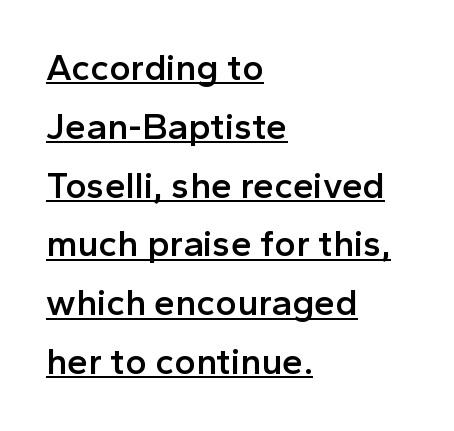
The text block is weighted toward the left margin, trailing off unevenly rightward. This sample has the flowing, uneven cadence of proportional lettering. This rendering leaves character spacing at its baseline value. Note: no serifs on the glyphs. The lines sit at an ordinary, default distance from one another. The font is running at a semibold setting, under full bold.
